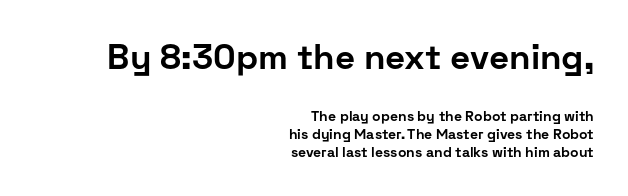
{"serif": "no", "italic": "no", "bold": "yes", "weight": "bold", "width": "normal", "stroke_contrast": "low", "x_height": "medium", "monospaced": "no", "underline": "no", "align": "right", "line_spacing": "normal", "line_spacing_ratio": 1.28, "letter_spacing": "normal", "letter_spacing_em": 0.0, "larger_block": "first", "size_ratio": 2.5, "glyph_px": 35}
